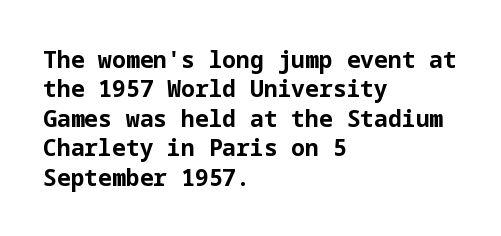
In terms of posture, this sample is upright. Whoever set this chose a conventional vertical rhythm. The space directly below the letters is spotless. A typesetter would call this zero additional tracking.
